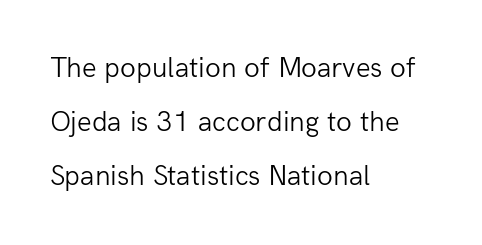
{"serif": "no", "italic": "no", "bold": "no", "weight": "light", "width": "normal", "stroke_contrast": "low", "x_height": "medium", "monospaced": "no", "underline": "no", "align": "left", "line_spacing_ratio": 1.87, "letter_spacing": "normal", "letter_spacing_em": 0.0, "glyph_px": 29}
